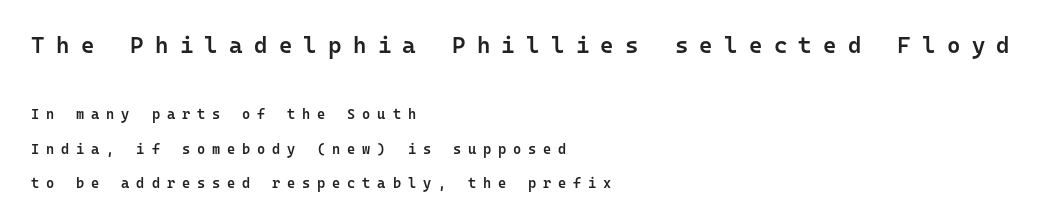
{"italic": "no", "bold": "semi", "underline": "no", "align": "left", "line_spacing": "loose", "line_spacing_ratio": 2.47, "letter_spacing": "wide", "letter_spacing_em": 0.49, "larger_block": "first", "size_ratio": 1.64, "glyph_px": 23}
